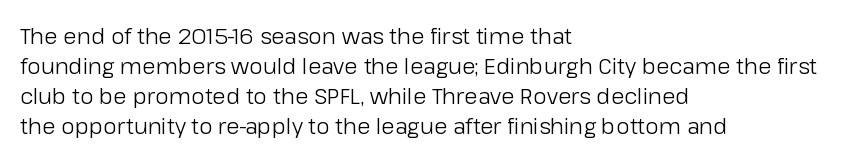
Reading down the column, the eye jumps a familiar distance to each next line. Left-aligned paragraph, ragged on the right. Check under the words: just untouched page. Nope, not italic — everything's standing straight.
